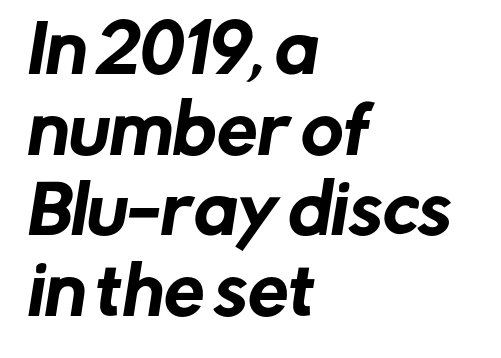
The space beneath each line is pristine and unruled. Is this a sans? Yes — the strokes have no serifs. Looks like regular typesetting: each glyph gets only the width it needs. The tracking reads as untouched default to a designer's eye. The compositor pushed each line to the left boundary.
